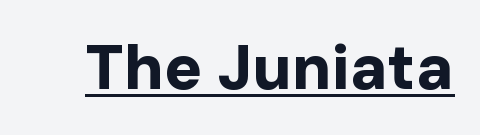
Q: Is the text bold? A: Yes.
Q: Is the text italic (slanted)? A: No, it is upright.
Q: Is the typeface a serif or a sans-serif typeface? A: Sans-serif.
Q: Is the text underlined? A: Yes.
Q: Is the spacing between letters normal or unusually wide? A: Normal.
Q: Width (condensed, normal, or wide)? A: Normal.
Q: Stroke contrast? A: Low.
Q: x-height? A: Medium.
Q: Monospaced? A: No.
